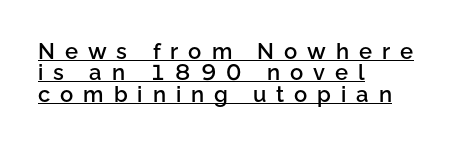
The image shows 22 px text type, upright; set left-aligned, tight line spacing (0.97x), unusually wide letter spacing (+0.45 em), underlined.
